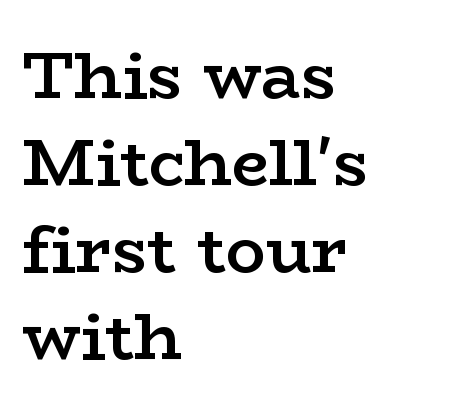
{"serif": "yes", "italic": "no", "bold": "semi", "weight": "semibold", "width": "wide", "stroke_contrast": "low", "x_height": "medium", "monospaced": "no", "underline": "no", "align": "left", "line_spacing": "normal", "line_spacing_ratio": 1.3, "letter_spacing": "normal", "letter_spacing_em": 0.0, "glyph_px": 67}
